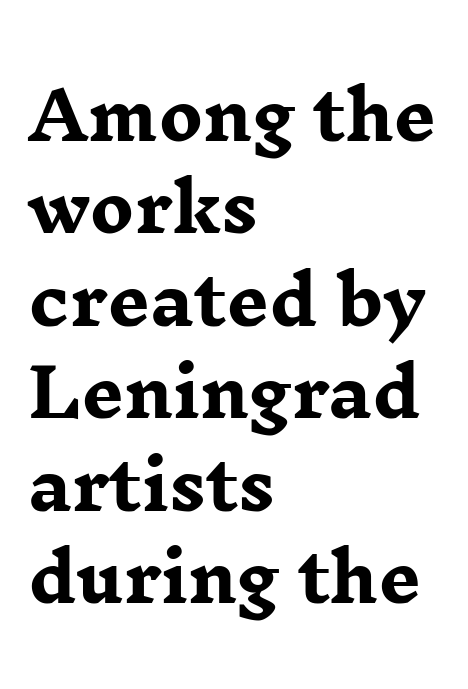
Look at the stroke-to-counter ratio: heavy, a bold. What stands out about the letter spacing? Nothing — it is the standard amount. These lines sit exactly where default settings would place them. This is the regular roman posture of the typeface.
